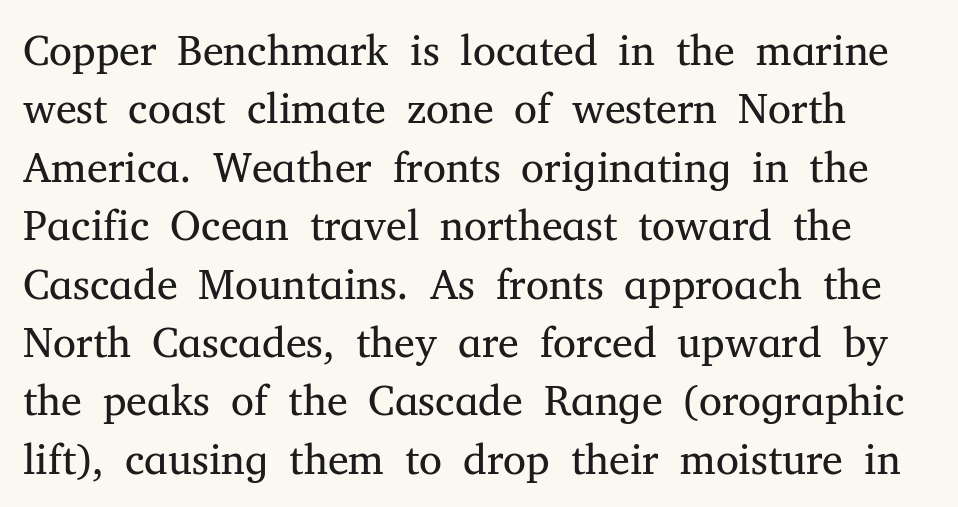
{"serif": "yes", "italic": "no", "bold": "no", "weight": "regular", "width": "normal", "stroke_contrast": "medium", "x_height": "medium", "monospaced": "no", "underline": "no", "line_spacing": "normal", "line_spacing_ratio": 1.39, "letter_spacing": "normal", "letter_spacing_em": 0.0, "glyph_px": 42}
